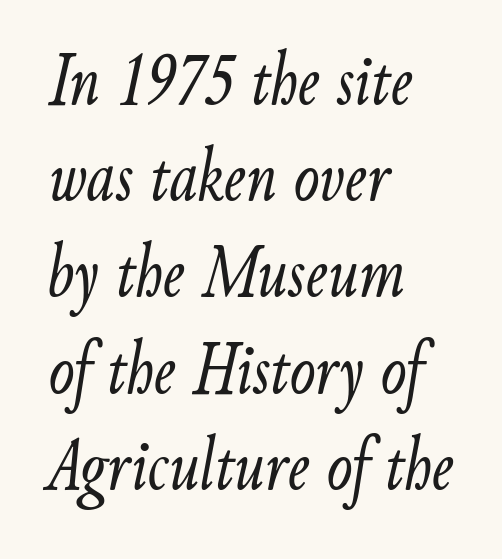
Q: Is the text bold? A: No.
Q: Is the text italic (slanted)? A: Yes, it leans right by about 9 degrees.
Q: Is the text underlined? A: No.
Q: How is the paragraph aligned? A: Left-aligned.
Q: Is the spacing between letters normal or unusually wide? A: Normal.
Q: Is the spacing between lines tight, normal or loose? A: Normal.
Q: Width (condensed, normal, or wide)? A: Condensed.
Q: Stroke contrast? A: Low.
Q: x-height? A: Small.
Q: Monospaced? A: No.
